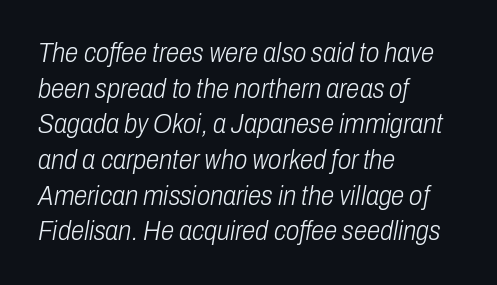
{"italic": "yes", "lean": "right", "slant_degrees": 10, "bold": "no", "underline": "no", "align": "left", "line_spacing": "normal", "line_spacing_ratio": 1.32, "letter_spacing": "normal", "letter_spacing_em": 0.0, "glyph_px": 27}
